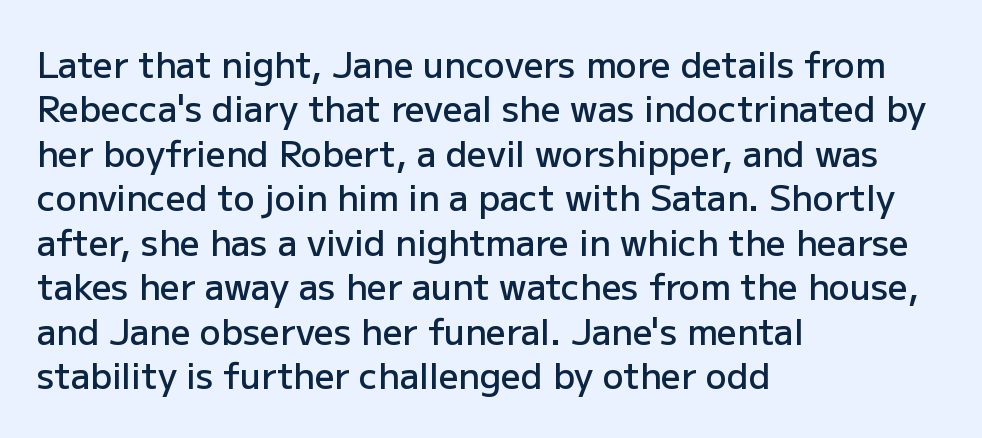
In CSS terms this would be text-align: left. The passage shown is semibold, sitting just below true bold. The typeface chosen for these lines omits serifs. Glance below the letters and you will spot only blank space.
